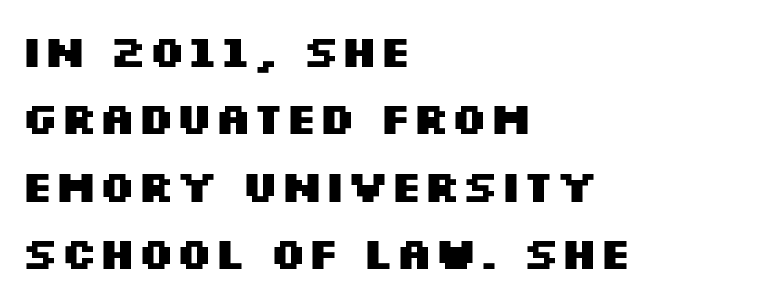
Lines of text with bare space underneath. Caption: multi-line text, flush left, ragged right. The sample has been set heavy, in full bold. A typesetter would mark this as roman, not italic. The rendering uses natural spacing where letterforms have individual widths. Grotesque or geometric, the face here clearly has no serifs.
